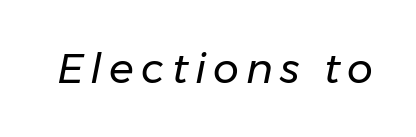
Q: Is the text bold? A: No.
Q: Is the text italic (slanted)? A: Yes, it leans right by about 11 degrees.
Q: Is the text underlined? A: No.
Q: Width (condensed, normal, or wide)? A: Normal.
Q: Stroke contrast? A: Low.
Q: x-height? A: Medium.
Q: Monospaced? A: No.
